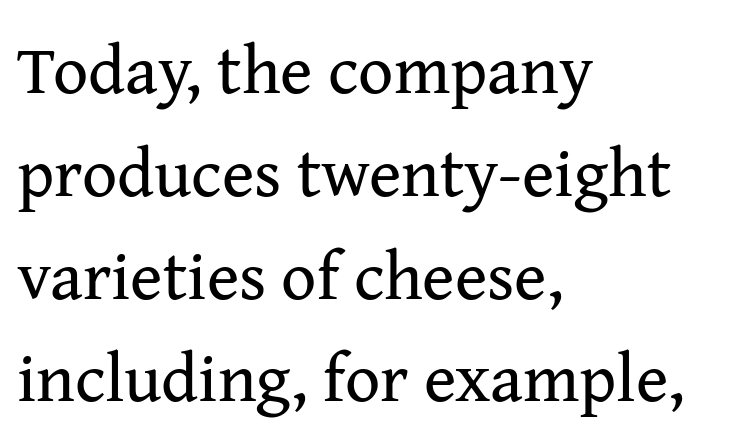
Between one letter and the next there's only the usual sliver of space. These lines sit exactly where default settings would place them. This is serif lettering, the kind often seen in printed books. It's the straight-up-and-down kind of type. Weight: in the light-to-regular range.
